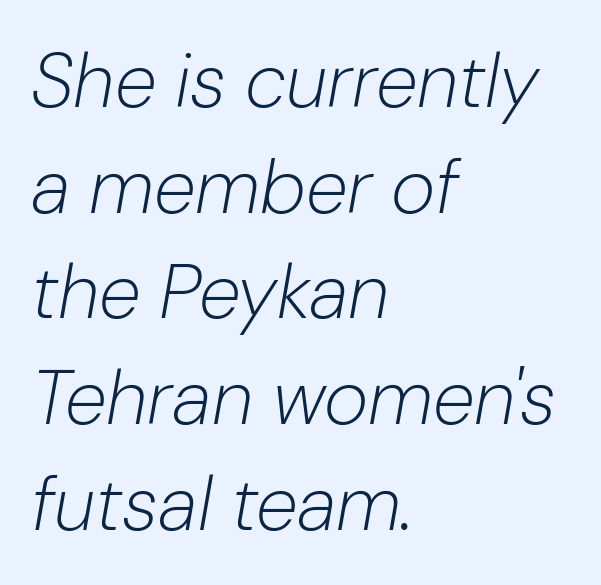
Q: Is the text bold? A: No.
Q: Is the text italic (slanted)? A: Yes, it leans right by about 10 degrees.
Q: Is the text underlined? A: No.
Q: How is the paragraph aligned? A: Left-aligned.
Q: Is the spacing between letters normal or unusually wide? A: Normal.
Q: Is the spacing between lines tight, normal or loose? A: Normal.
Q: Width (condensed, normal, or wide)? A: Normal.
Q: Stroke contrast? A: Low.
Q: x-height? A: Medium.
Q: Monospaced? A: No.
